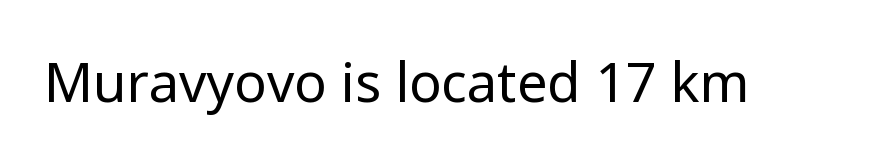
The image shows 54 px regular-weight sans-serif type, upright; set normal letter spacing, not underlined; low stroke contrast and a medium x-height.
